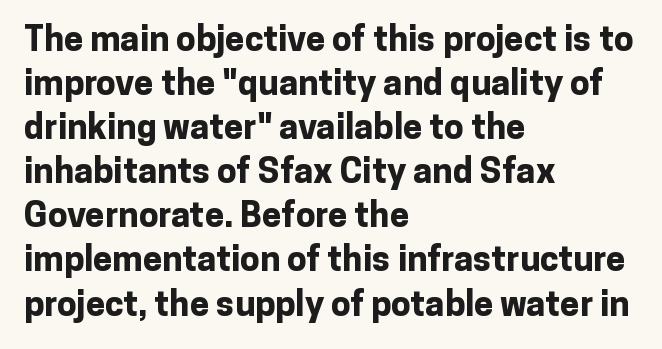
This sample uses plain, unmodified letter spacing. In terms of weight, the rendering is a true, heavy bold. Has an underline been added? It has not. Characters remain perfectly vertical along every line.
